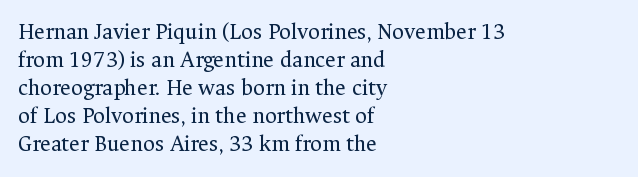
Every stem runs plumb, perpendicular to the baseline. Layout note: lines flush left. Decoration check: the copy has no underline. Short note: letters normally spaced.
